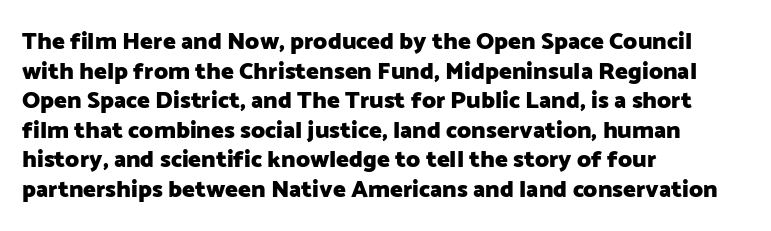
Q: Is the text bold? A: Yes.
Q: Is the text italic (slanted)? A: No, it is upright.
Q: Is the text underlined? A: No.
Q: How is the paragraph aligned? A: Left-aligned.
Q: Is the spacing between letters normal or unusually wide? A: Normal.
